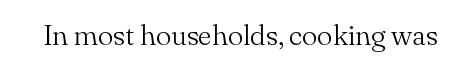
Q: Is the text bold? A: No.
Q: Is the text italic (slanted)? A: No, it is upright.
Q: Is the typeface a serif or a sans-serif typeface? A: Serif.
Q: Is the text underlined? A: No.
Q: Is the spacing between letters normal or unusually wide? A: Normal.
Q: Width (condensed, normal, or wide)? A: Normal.
Q: Stroke contrast? A: Medium.
Q: x-height? A: Small.
Q: Monospaced? A: No.
